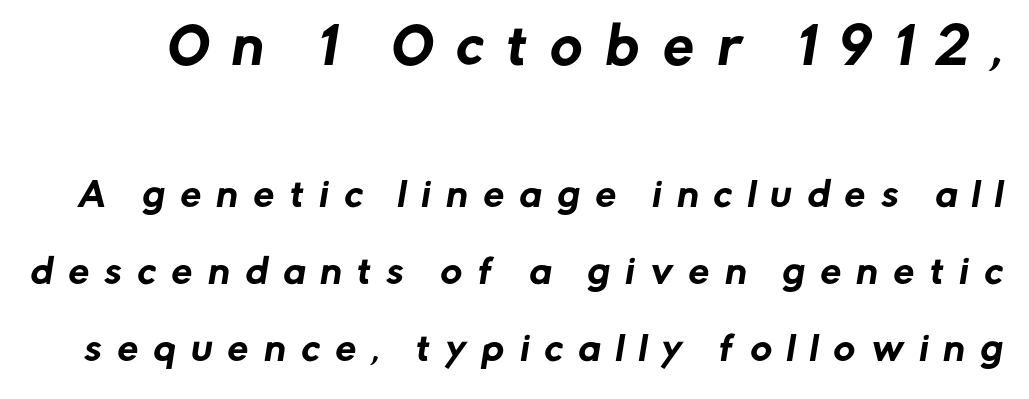
{"serif": "no", "width": "normal", "stroke_contrast": "low", "x_height": "medium", "monospaced": "no", "underline": "no", "line_spacing": "loose", "line_spacing_ratio": 2.34, "letter_spacing": "wide", "letter_spacing_em": 0.48, "larger_block": "first", "size_ratio": 1.48, "glyph_px": 49}
